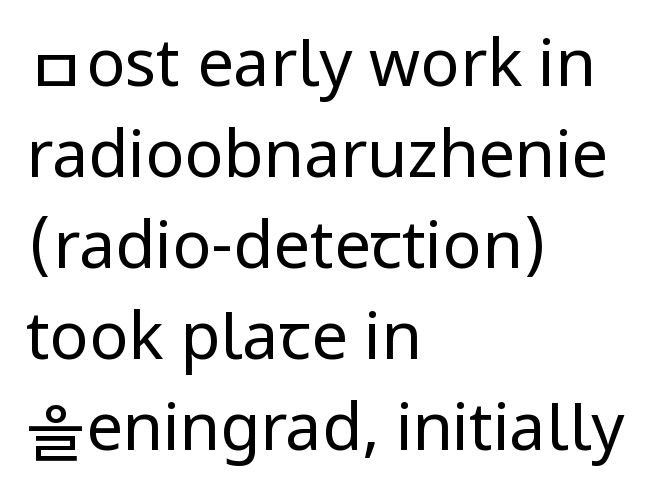
{"serif": "no", "italic": "no", "bold": "no", "weight": "regular", "width": "normal", "stroke_contrast": "low", "x_height": "medium", "monospaced": "no", "underline": "no", "align": "left", "line_spacing": "normal", "line_spacing_ratio": 1.4, "letter_spacing": "normal", "letter_spacing_em": 0.0, "glyph_px": 65}
